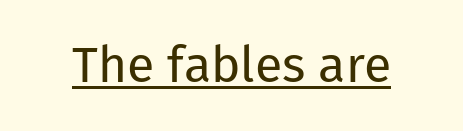
Q: Is the text bold? A: No.
Q: Is the text italic (slanted)? A: No, it is upright.
Q: Is the typeface a serif or a sans-serif typeface? A: Sans-serif.
Q: Is the text underlined? A: Yes.
Q: Is the spacing between letters normal or unusually wide? A: Normal.
Q: Width (condensed, normal, or wide)? A: Normal.
Q: Stroke contrast? A: Low.
Q: x-height? A: Medium.
Q: Monospaced? A: No.
